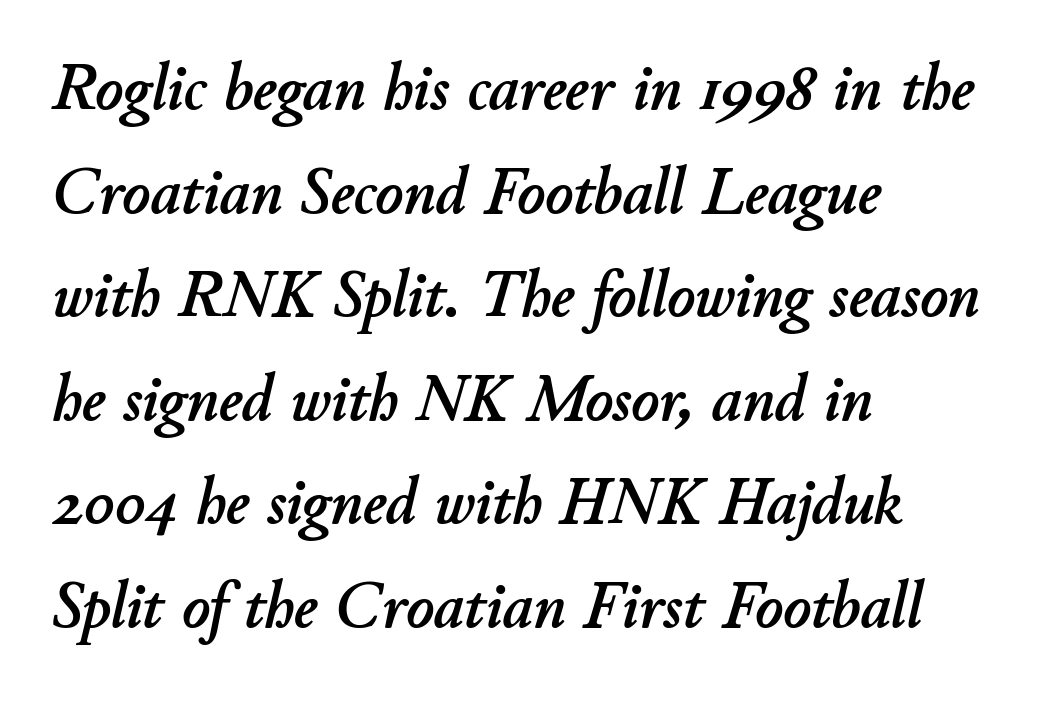
{"italic": "yes", "lean": "right", "slant_degrees": 11, "width": "normal", "stroke_contrast": "low", "x_height": "small", "monospaced": "no", "underline": "no", "align": "left", "line_spacing": "normal", "line_spacing_ratio": 1.57, "letter_spacing": "normal", "letter_spacing_em": 0.0, "glyph_px": 66}
